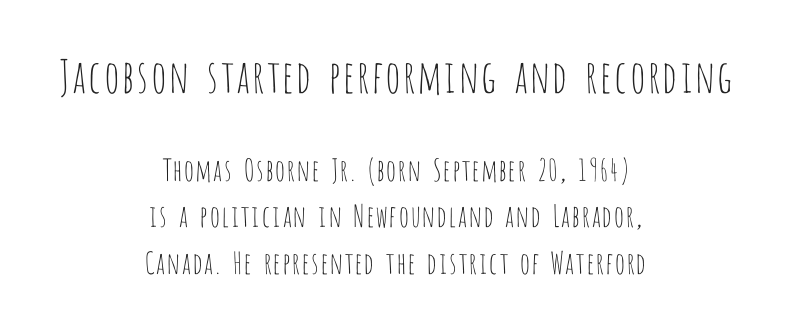
Q: Is the text bold? A: No.
Q: Is the text italic (slanted)? A: No, it is upright.
Q: Is the typeface a serif or a sans-serif typeface? A: Sans-serif.
Q: Is the text underlined? A: No.
Q: How is the paragraph aligned? A: Centered.
Q: Is the spacing between letters normal or unusually wide? A: Normal.
Q: Is the spacing between lines tight, normal or loose? A: Normal.
Q: Which block of text is set in a larger size, the first (top) or the second (bottom)? A: The first (top) one.
Q: Width (condensed, normal, or wide)? A: Condensed.
Q: Stroke contrast? A: Low.
Q: x-height? A: Large.
Q: Monospaced? A: No.
